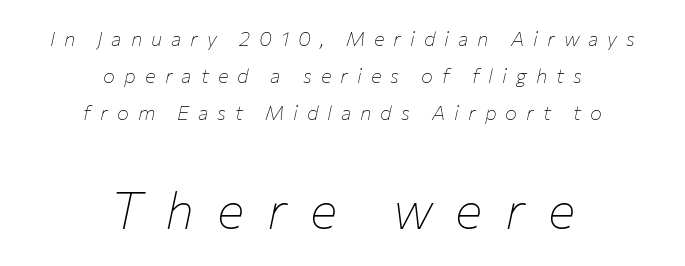
The image shows 51 px thin type, italic (leaning right); set centered, line spacing 1.86x, unusually wide letter spacing (+0.45 em), not underlined; the second (bottom) block is 2.55x larger; low stroke contrast and a medium x-height.
